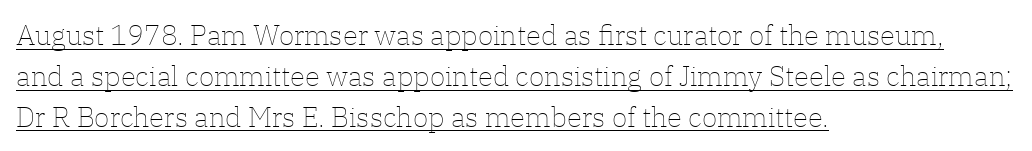
Q: Is the text bold? A: No.
Q: Is the text italic (slanted)? A: No, it is upright.
Q: Is the text underlined? A: Yes.
Q: How is the paragraph aligned? A: Left-aligned.
Q: Is the spacing between letters normal or unusually wide? A: Normal.
Q: Is the spacing between lines tight, normal or loose? A: Normal.
Q: Width (condensed, normal, or wide)? A: Normal.
Q: Stroke contrast? A: Low.
Q: x-height? A: Medium.
Q: Monospaced? A: No.
